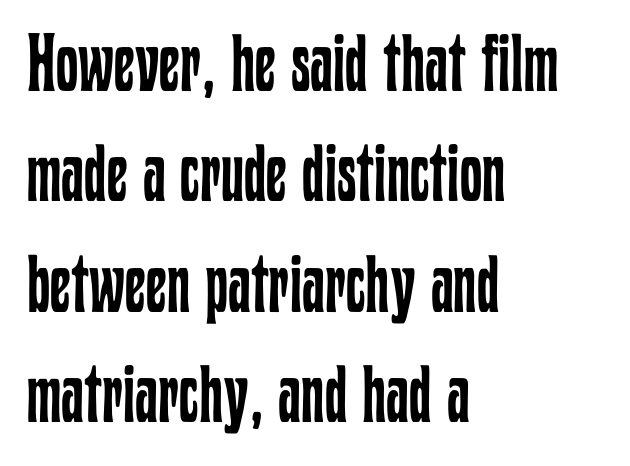
Normally led — the rows are evenly, conventionally spaced. The lines in this sample share a left origin and differ only in where they stop. Letters have the restrained weight of plain body copy at most. Rule under the text: the space is simply empty. The face used here is proportionally spaced, like ordinary book or web type. Vertical strokes here are truly vertical.
